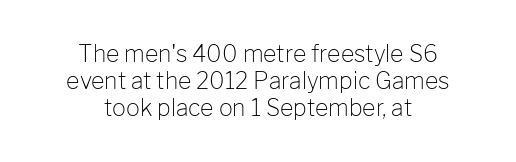
{"italic": "no", "bold": "no", "underline": "no", "align": "center", "line_spacing_ratio": 1.18, "letter_spacing": "normal", "letter_spacing_em": 0.0, "glyph_px": 23}
